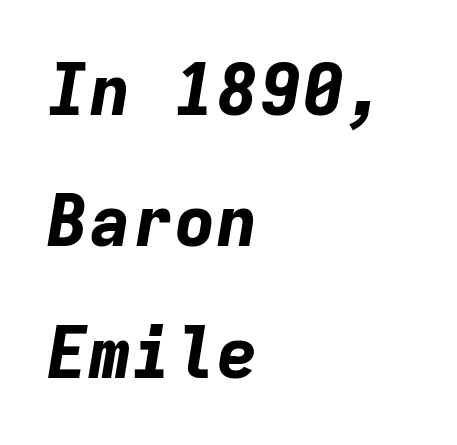
Q: Is the text bold? A: Yes.
Q: Is the text italic (slanted)? A: Yes, it leans right by about 9 degrees.
Q: Is the text underlined? A: No.
Q: How is the paragraph aligned? A: Left-aligned.
Q: Is the spacing between letters normal or unusually wide? A: Normal.
Q: Width (condensed, normal, or wide)? A: Normal.
Q: Stroke contrast? A: Low.
Q: x-height? A: Medium.
Q: Monospaced? A: Yes.
